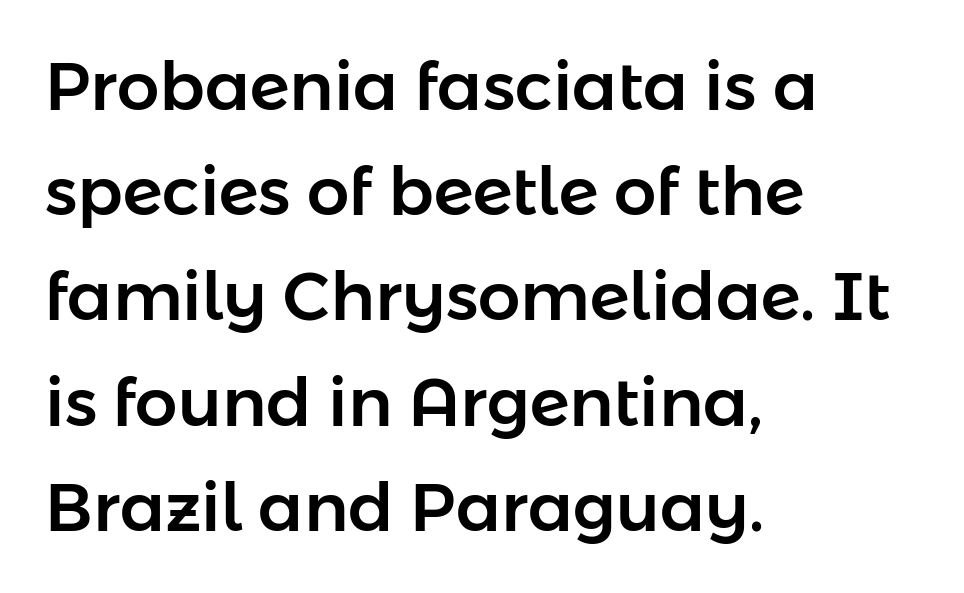
The image shows 67 px sans-serif type, upright; set left-aligned, normal line spacing (1.57x), normal letter spacing, not underlined; low stroke contrast and a medium x-height.
